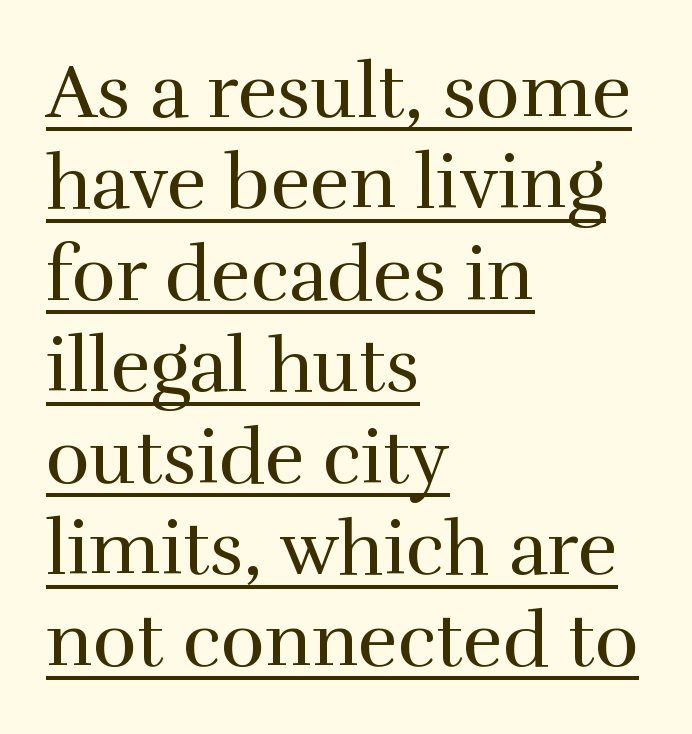
{"serif": "yes", "italic": "no", "bold": "no", "weight": "regular", "width": "normal", "x_height": "medium", "monospaced": "no", "underline": "yes", "align": "left", "line_spacing_ratio": 1.22, "letter_spacing": "normal", "letter_spacing_em": 0.0, "glyph_px": 75}
